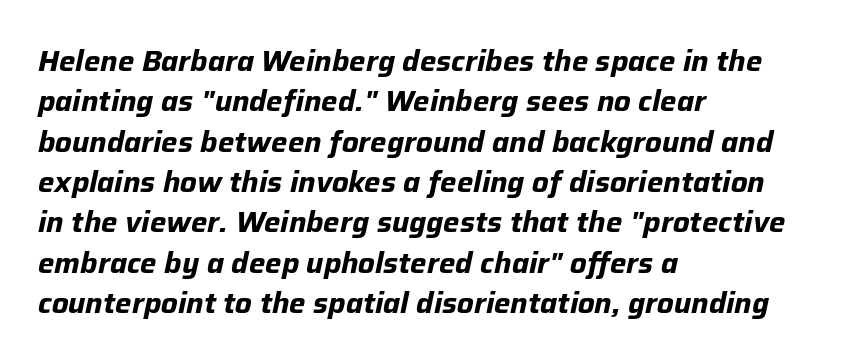
{"italic": "yes", "lean": "right", "slant_degrees": 12, "bold": "yes", "weight": "bold", "width": "normal", "stroke_contrast": "low", "x_height": "medium", "monospaced": "no", "underline": "no", "align": "left", "line_spacing": "normal", "line_spacing_ratio": 1.39, "letter_spacing": "normal", "letter_spacing_em": 0.0, "glyph_px": 29}
